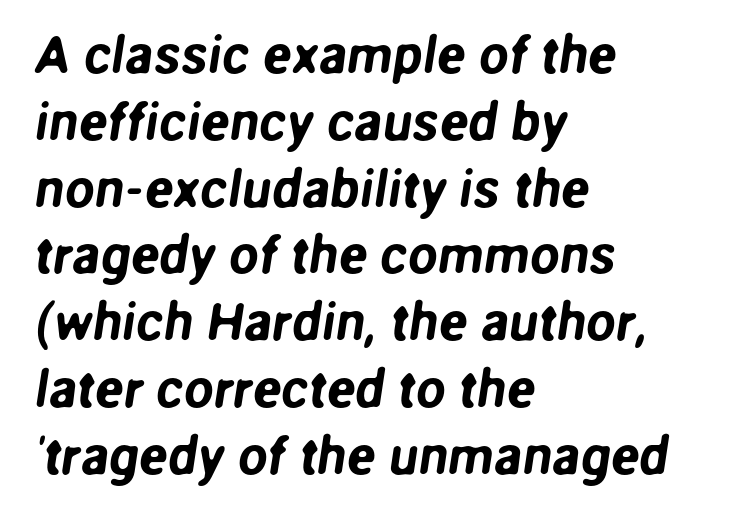
The tracking reads as untouched default to a designer's eye. The vertical gap from one line to the next is medium. Here the designer chose a conventional face with non-uniform glyph widths. A typesetter would label this face a sans.
